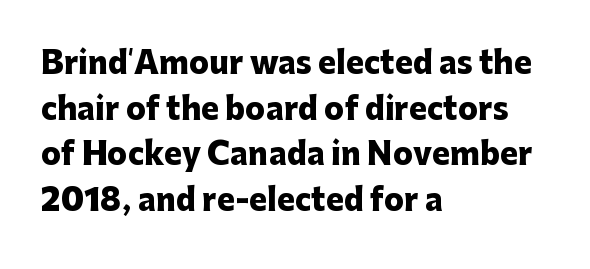
The image shows 30 px heavy sans-serif type, upright; set left-aligned, normal line spacing (1.52x), normal letter spacing, not underlined; low stroke contrast and a medium x-height.
